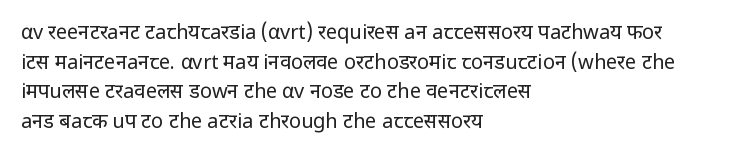
Q: Is the text bold? A: No.
Q: Is the text italic (slanted)? A: No, it is upright.
Q: Is the text underlined? A: No.
Q: How is the paragraph aligned? A: Left-aligned.
Q: Is the spacing between letters normal or unusually wide? A: Normal.
Q: Is the spacing between lines tight, normal or loose? A: Normal.
